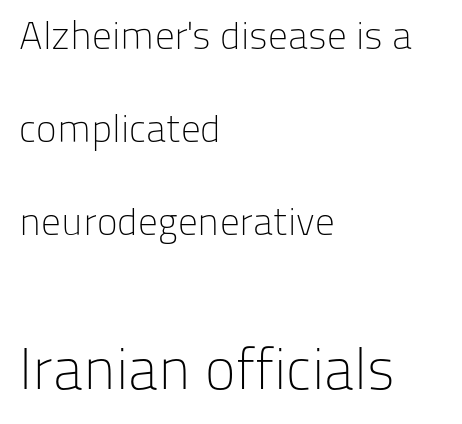
The image shows 58 px light sans-serif type, upright; set left-aligned, loose line spacing (2.39x), normal letter spacing, not underlined; the second (bottom) block is 1.49x larger; low stroke contrast and a medium x-height.
